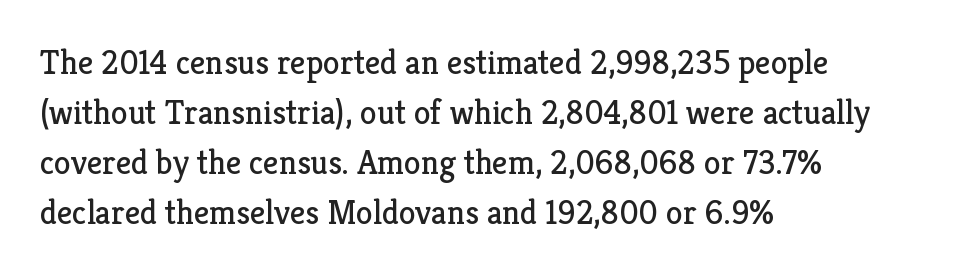
The image shows 34 px regular-weight serif type, upright; set left-aligned, normal line spacing (1.47x), normal letter spacing, not underlined; low stroke contrast and a medium x-height.
